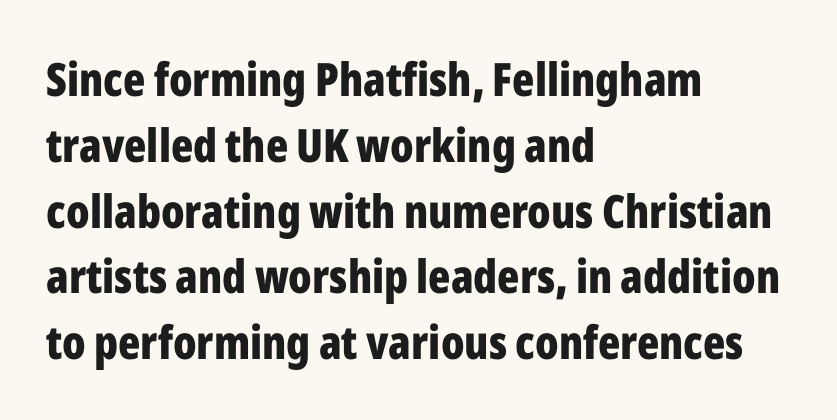
Q: Is the text bold? A: Yes.
Q: Is the text italic (slanted)? A: No, it is upright.
Q: Is the typeface a serif or a sans-serif typeface? A: Sans-serif.
Q: Is the text underlined? A: No.
Q: How is the paragraph aligned? A: Left-aligned.
Q: Is the spacing between letters normal or unusually wide? A: Normal.
Q: Is the spacing between lines tight, normal or loose? A: Normal.
Q: Width (condensed, normal, or wide)? A: Condensed.
Q: Stroke contrast? A: Low.
Q: x-height? A: Medium.
Q: Monospaced? A: No.
